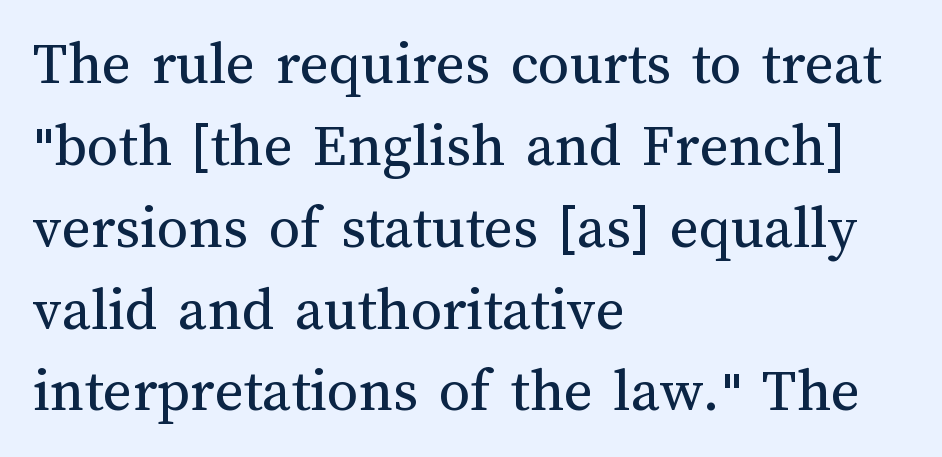
The image shows 62 px regular-weight type, upright; set left-aligned, normal line spacing (1.32x), normal letter spacing, not underlined; medium stroke contrast and a medium x-height.
